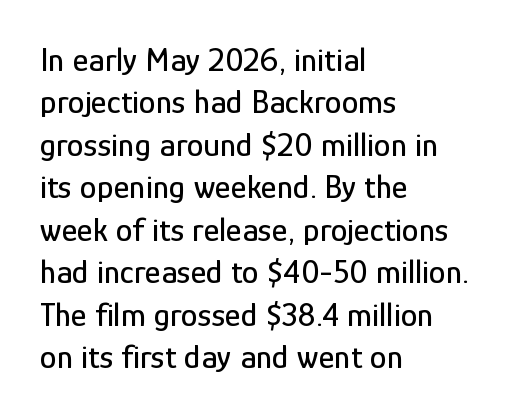
The image shows 34 px condensed sans-serif type, upright; set left-aligned, normal line spacing (1.25x), normal letter spacing, not underlined; low stroke contrast and a medium x-height.
